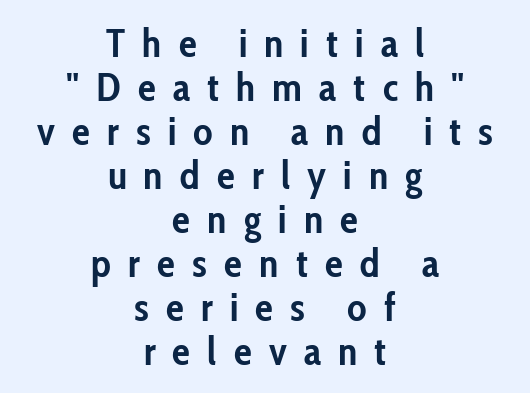
Unlike italic type, these characters show no tilt at all. How are the letters spaced? Widely, with obvious added tracking. The face used here is a sans, in the tradition of grotesques and geometrics. Is the type bold? Yes — the strokes are clearly thick and heavy. The leading is snug, giving the passage a crowded texture. Check the space under the baseline: it is left empty.
